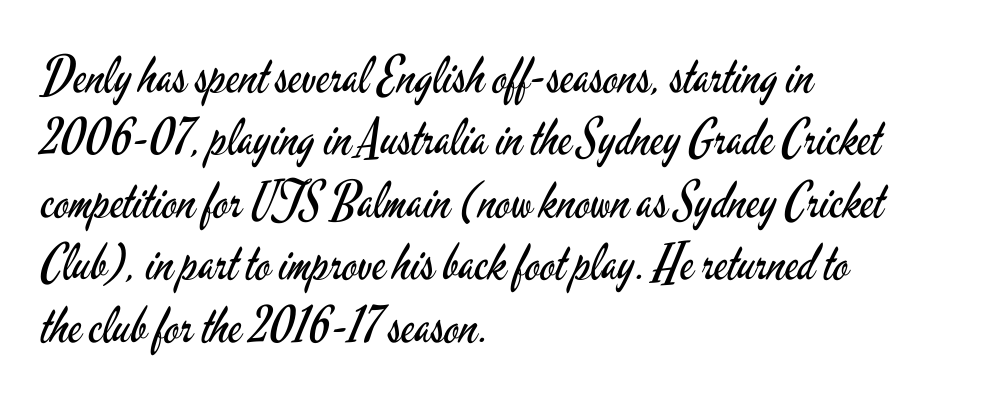
The image shows 50 px regular-weight, condensed sans-serif type; set left-aligned, normal line spacing (1.25x), normal letter spacing, not underlined; low stroke contrast and a small x-height.
